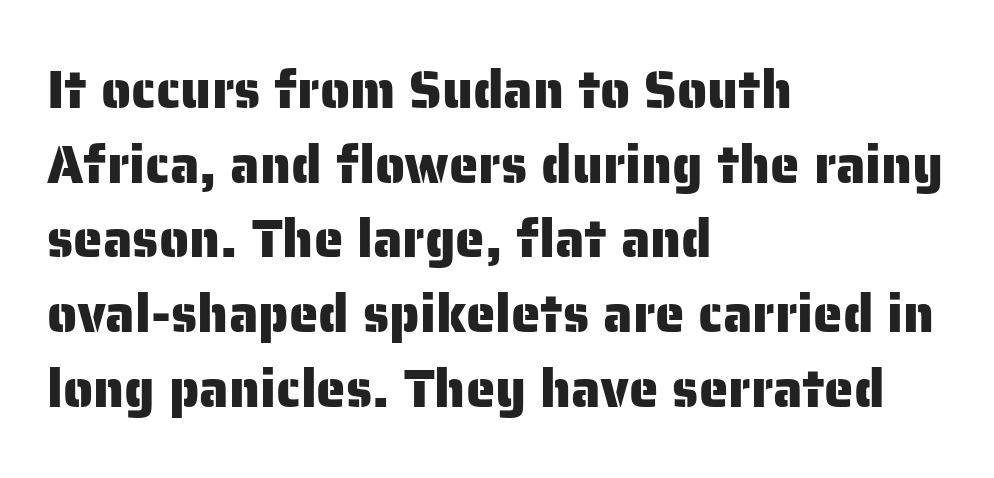
The image shows 53 px sans-serif type, upright; set left-aligned, normal line spacing (1.41x), normal letter spacing, not underlined; low stroke contrast and a medium x-height.
